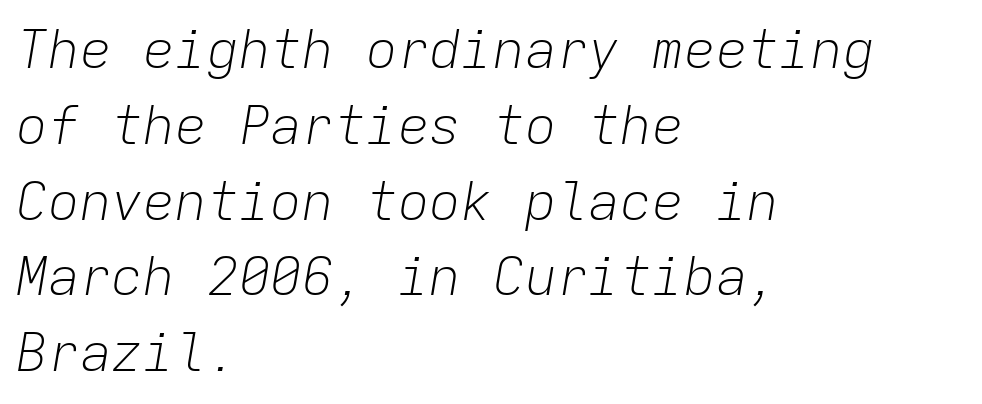
{"italic": "yes", "lean": "right", "slant_degrees": 9, "bold": "no", "weight": "light", "width": "normal", "stroke_contrast": "low", "x_height": "medium", "monospaced": "yes", "underline": "no", "align": "left", "line_spacing": "normal", "line_spacing_ratio": 1.43, "letter_spacing": "normal", "letter_spacing_em": 0.0, "glyph_px": 53}
